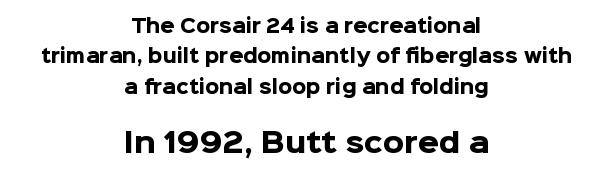
Q: Is the text bold? A: Yes.
Q: Is the text italic (slanted)? A: No, it is upright.
Q: Is the text underlined? A: No.
Q: How is the paragraph aligned? A: Centered.
Q: Is the spacing between letters normal or unusually wide? A: Normal.
Q: Is the spacing between lines tight, normal or loose? A: Normal.
Q: Which block of text is set in a larger size, the first (top) or the second (bottom)? A: The second (bottom) one.
